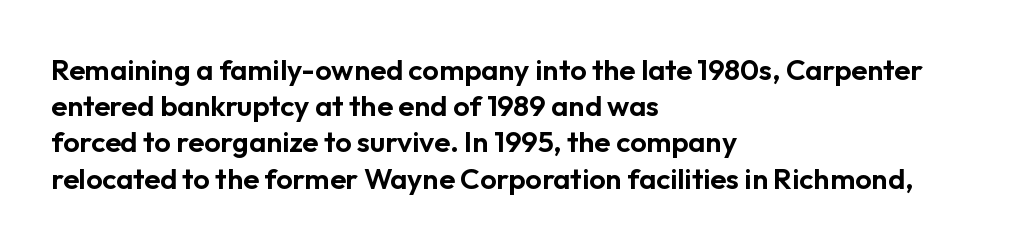
{"serif": "no", "italic": "no", "width": "normal", "stroke_contrast": "low", "x_height": "medium", "monospaced": "no", "underline": "no", "align": "left", "line_spacing": "normal", "line_spacing_ratio": 1.25, "letter_spacing": "normal", "letter_spacing_em": 0.0, "glyph_px": 29}
